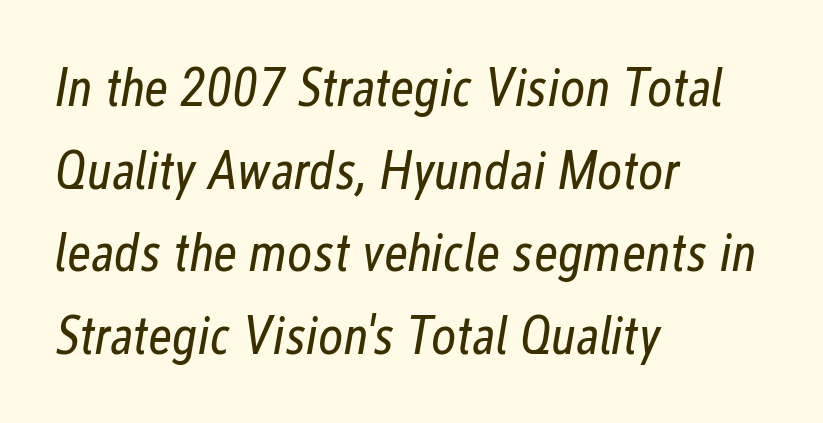
The glyphs look as if they've been sheared to an angle. Is this a heavy cut? Hardly; it is regular or lighter. The letterforms sit shoulder to shoulder at normal distance. These lines sit exactly where default settings would place them. A typesetter would call this proportional, since set widths differ per character. The passage is arranged the way most books set body copy — flush left.
